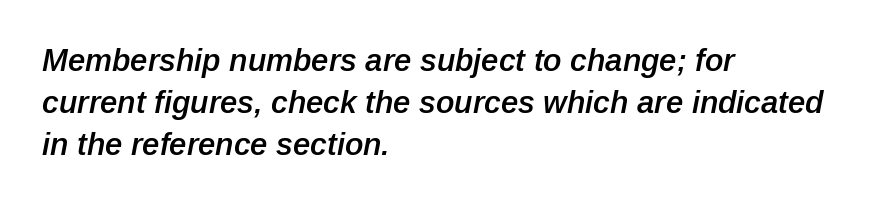
{"italic": "yes", "lean": "right", "slant_degrees": 12, "bold": "semi", "weight": "semibold", "width": "normal", "stroke_contrast": "low", "x_height": "medium", "monospaced": "no", "underline": "no", "align": "left", "line_spacing": "normal", "line_spacing_ratio": 1.36, "letter_spacing": "normal", "letter_spacing_em": 0.0, "glyph_px": 31}
